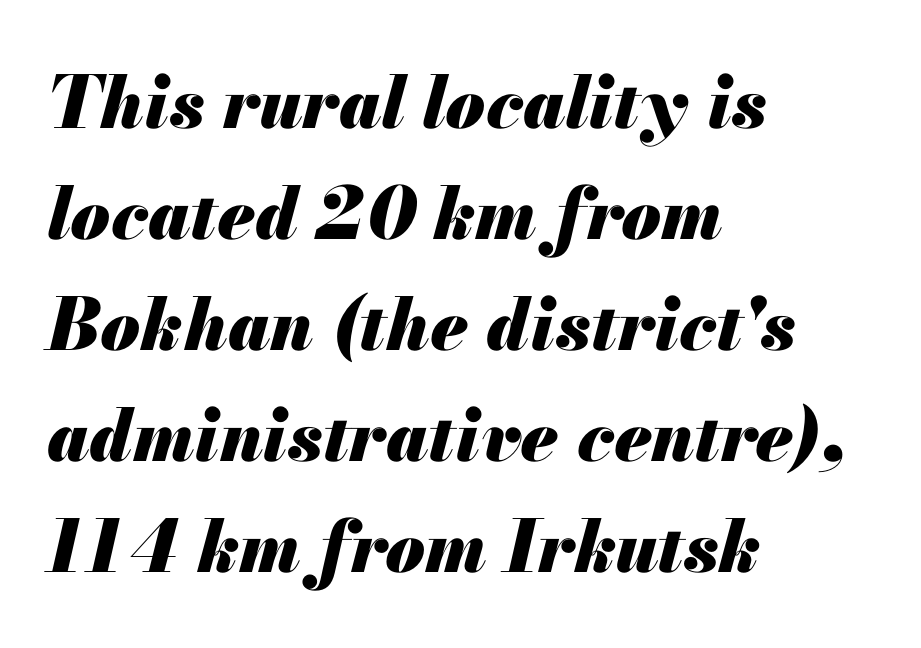
{"italic": "yes", "lean": "right", "slant_degrees": 13, "bold": "yes", "weight": "heavy", "width": "normal", "stroke_contrast": "medium", "x_height": "small", "monospaced": "no", "underline": "no", "align": "left", "line_spacing": "normal", "line_spacing_ratio": 1.54, "letter_spacing": "normal", "letter_spacing_em": 0.0, "glyph_px": 72}
